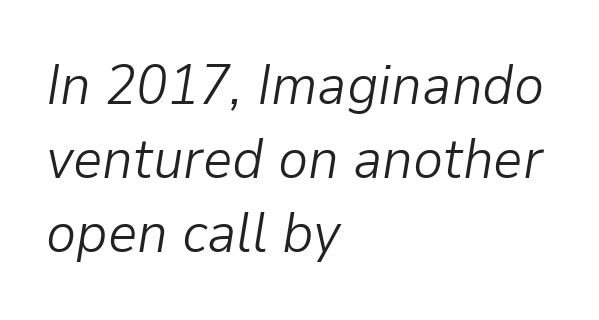
The image shows 57 px light type, italic (leaning right); set left-aligned, normal line spacing (1.3x), normal letter spacing, not underlined; low stroke contrast and a medium x-height.
